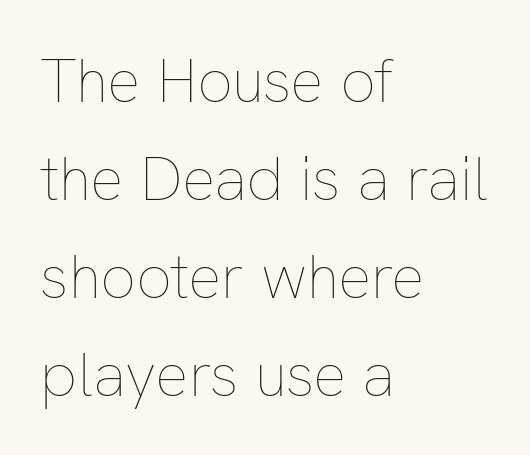
{"italic": "no", "bold": "no", "weight": "thin", "width": "normal", "stroke_contrast": "low", "x_height": "medium", "monospaced": "no", "underline": "no", "align": "left", "line_spacing": "normal", "line_spacing_ratio": 1.58, "letter_spacing": "normal", "letter_spacing_em": 0.0, "glyph_px": 62}
